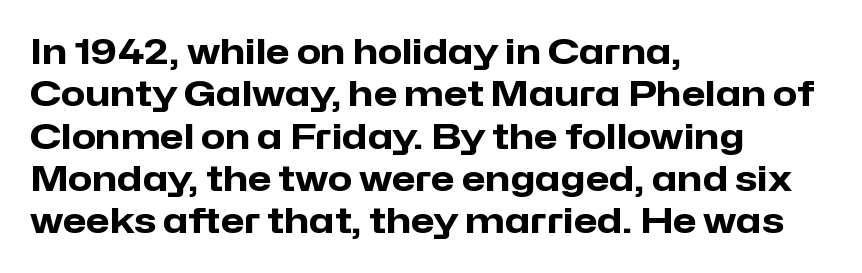
The image shows 35 px heavy sans-serif type, upright; set left-aligned, line spacing 1.21x, normal letter spacing, not underlined; low stroke contrast and a medium x-height.
